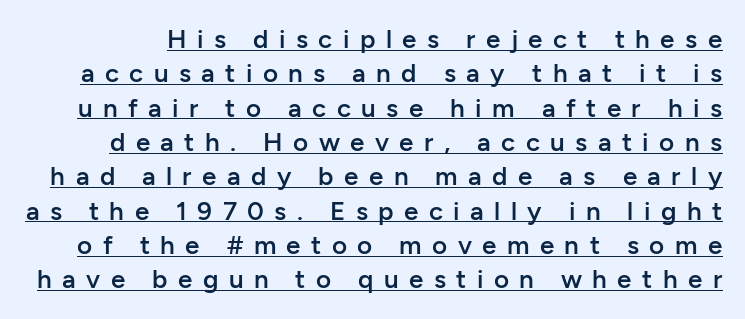
The image shows 26 px text type, upright; set normal line spacing (1.32x), unusually wide letter spacing (+0.4 em), underlined.
